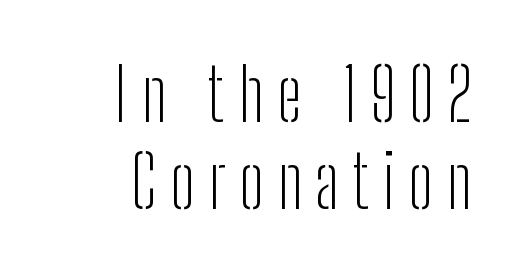
Q: Is the text bold? A: No.
Q: Is the text italic (slanted)? A: No, it is upright.
Q: Is the typeface a serif or a sans-serif typeface? A: Sans-serif.
Q: Is the text underlined? A: No.
Q: How is the paragraph aligned? A: Right-aligned.
Q: Width (condensed, normal, or wide)? A: Condensed.
Q: Stroke contrast? A: Low.
Q: x-height? A: Medium.
Q: Monospaced? A: No.
